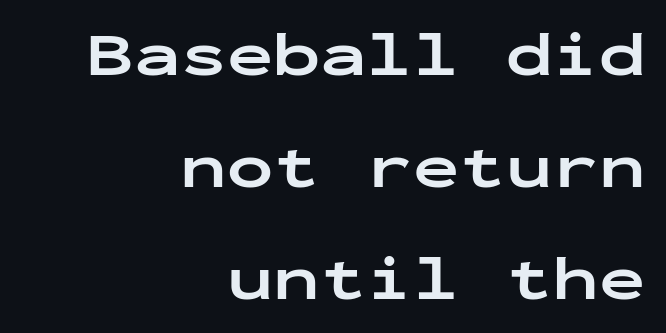
The image shows 62 px bold, wide sans-serif type, upright, monospaced; set right-aligned, line spacing 1.81x, normal letter spacing, not underlined; low stroke contrast and a medium x-height.
